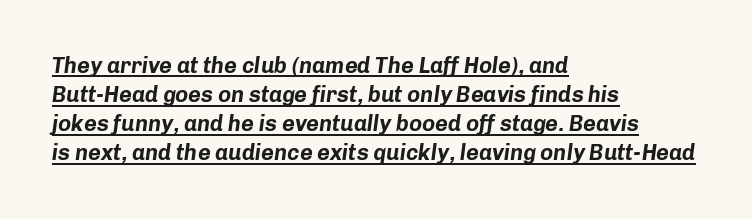
{"italic": "yes", "lean": "right", "slant_degrees": 8, "bold": "yes", "underline": "yes", "align": "left", "line_spacing": "normal", "line_spacing_ratio": 1.32, "letter_spacing": "normal", "letter_spacing_em": 0.0, "glyph_px": 22}
